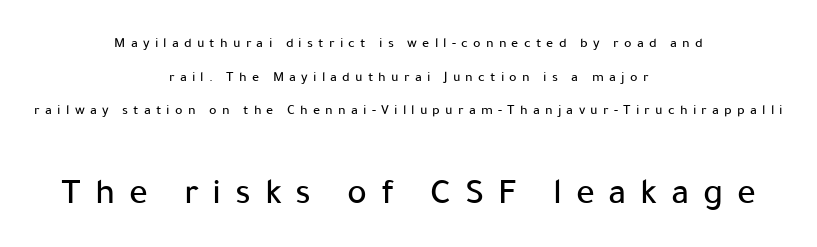
The image shows 37 px sans-serif type, upright; set centered, loose line spacing (2.41x), unusually wide letter spacing (+0.37 em), not underlined; the second (bottom) block is 2.64x larger; low stroke contrast and a medium x-height.
